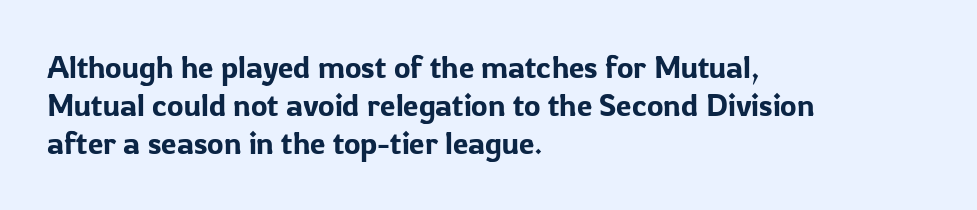
Typographically, this falls in the sans-serif category. Descenders are the only things crossing below the line. No extra tracking has been applied to these lines. These lines are rendered in a variable-pitch font.
